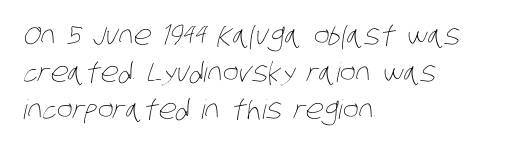
The image shows 27 px text type; set left-aligned, normal line spacing (1.37x), normal letter spacing, not underlined.
